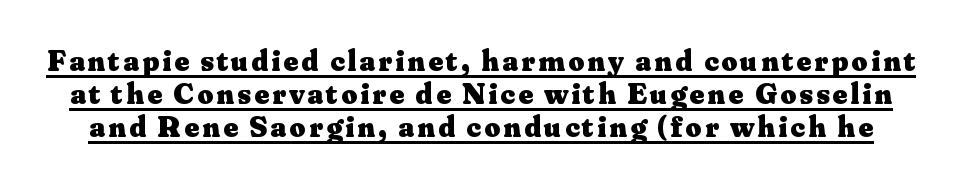
The image shows 31 px heavy serif type, upright; set tight line spacing (1.06x), underlined; medium stroke contrast and a small x-height.
